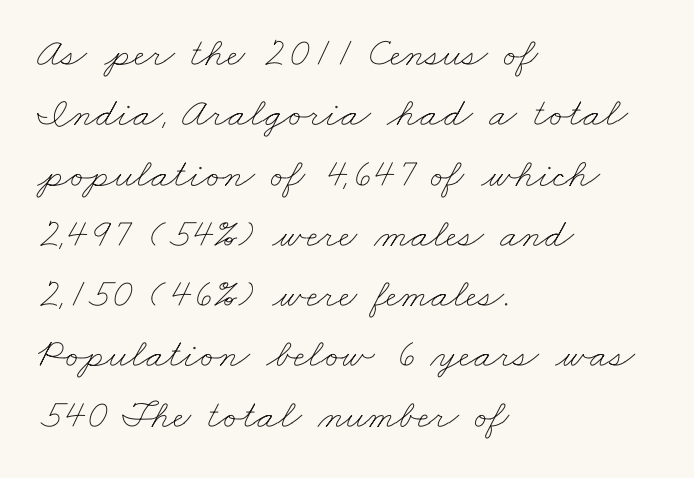
Q: Is the text bold? A: No.
Q: Is the text underlined? A: No.
Q: How is the paragraph aligned? A: Left-aligned.
Q: Is the spacing between letters normal or unusually wide? A: Normal.
Q: Is the spacing between lines tight, normal or loose? A: Normal.
Q: Width (condensed, normal, or wide)? A: Wide.
Q: Stroke contrast? A: Low.
Q: x-height? A: Small.
Q: Monospaced? A: No.
